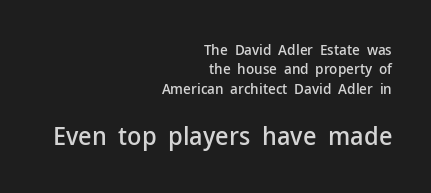
Q: Is the text italic (slanted)? A: No, it is upright.
Q: Is the text underlined? A: No.
Q: How is the paragraph aligned? A: Right-aligned.
Q: Is the spacing between letters normal or unusually wide? A: Normal.
Q: Is the spacing between lines tight, normal or loose? A: Normal.
Q: Which block of text is set in a larger size, the first (top) or the second (bottom)? A: The second (bottom) one.
